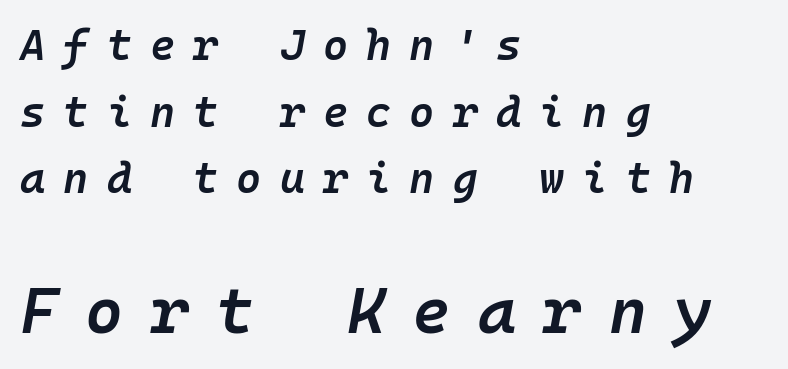
Q: Is the text bold? A: Semi-bold.
Q: Is the text italic (slanted)? A: Yes, it leans right by about 10 degrees.
Q: Is the text underlined? A: No.
Q: How is the paragraph aligned? A: Left-aligned.
Q: Is the spacing between letters normal or unusually wide? A: Unusually wide.
Q: Is the spacing between lines tight, normal or loose? A: Normal.
Q: Which block of text is set in a larger size, the first (top) or the second (bottom)? A: The second (bottom) one.
Q: Width (condensed, normal, or wide)? A: Normal.
Q: Stroke contrast? A: Low.
Q: x-height? A: Medium.
Q: Monospaced? A: Yes.
